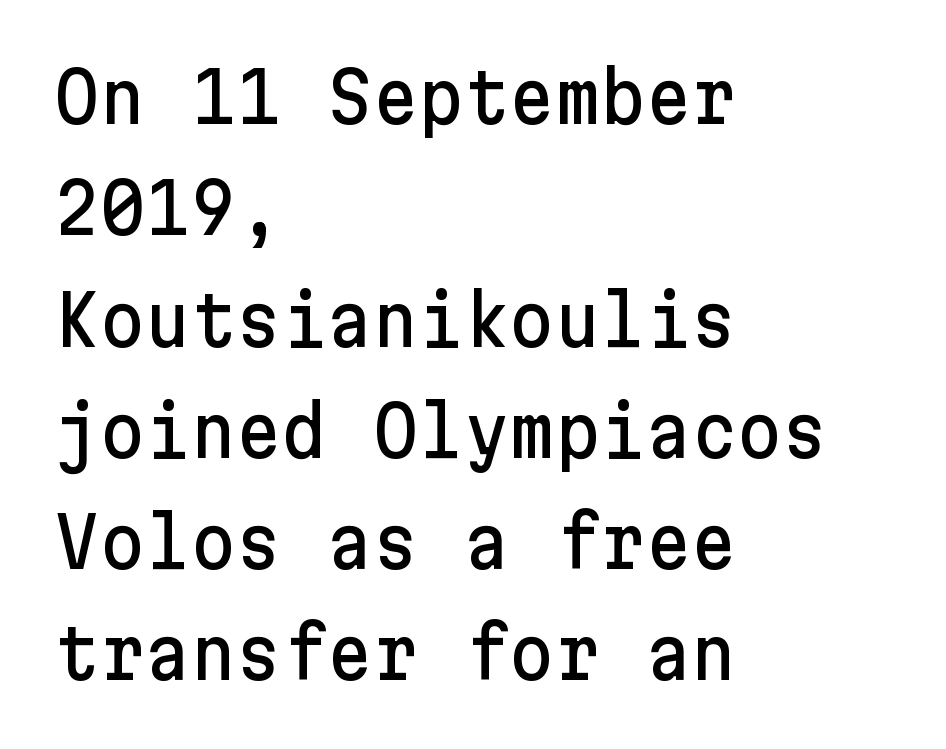
Q: Is the text italic (slanted)? A: No, it is upright.
Q: Is the typeface a serif or a sans-serif typeface? A: Sans-serif.
Q: Is the text underlined? A: No.
Q: How is the paragraph aligned? A: Left-aligned.
Q: Is the spacing between letters normal or unusually wide? A: Normal.
Q: Is the spacing between lines tight, normal or loose? A: Normal.
Q: Width (condensed, normal, or wide)? A: Normal.
Q: Stroke contrast? A: Low.
Q: x-height? A: Medium.
